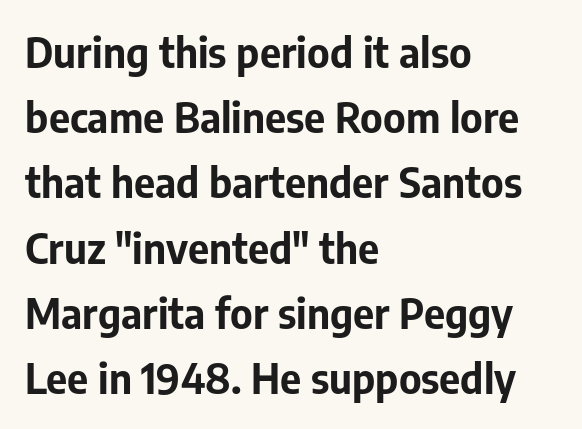
The image shows 41 px bold sans-serif type, upright; set left-aligned, normal line spacing (1.59x), normal letter spacing, not underlined; low stroke contrast and a medium x-height.
